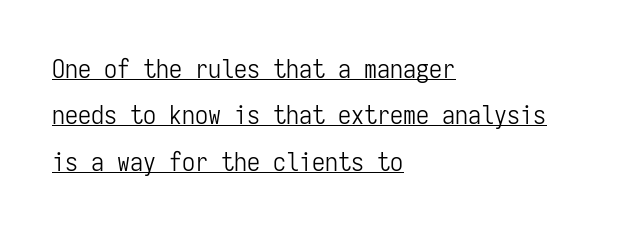
The image shows 26 px text type, upright; set left-aligned, line spacing 1.78x, normal letter spacing, underlined.
